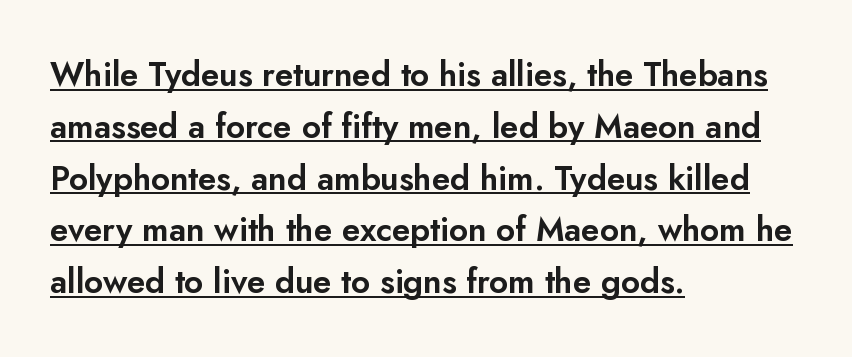
The image shows 33 px sans-serif type, upright; set left-aligned, normal line spacing (1.57x), normal letter spacing, underlined; low stroke contrast and a small x-height.
